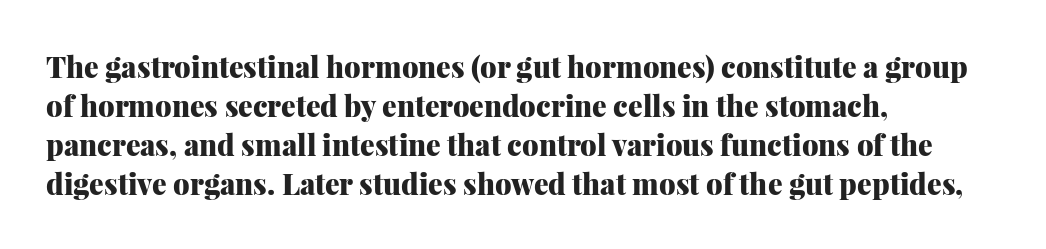
{"serif": "yes", "italic": "no", "bold": "yes", "weight": "heavy", "width": "normal", "stroke_contrast": "medium", "x_height": "medium", "monospaced": "no", "underline": "no", "align": "left", "line_spacing": "normal", "line_spacing_ratio": 1.34, "letter_spacing": "normal", "letter_spacing_em": 0.0, "glyph_px": 29}
